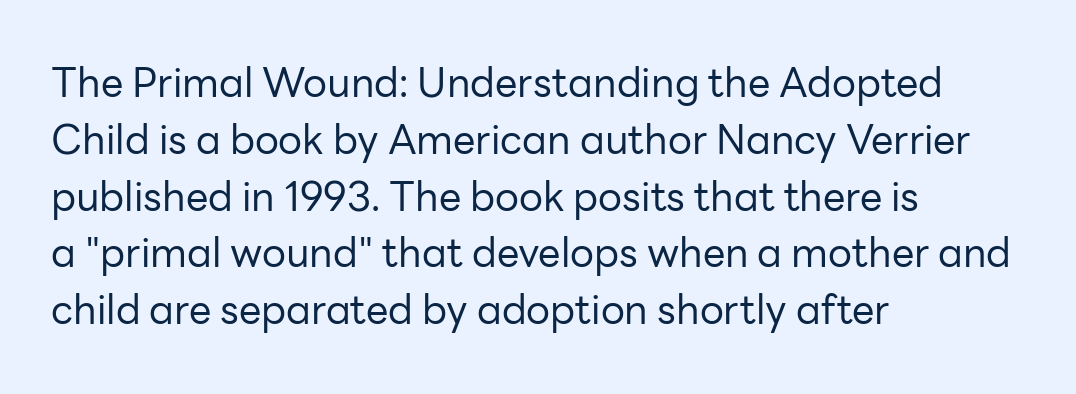
Q: Is the text bold? A: No.
Q: Is the text italic (slanted)? A: No, it is upright.
Q: Is the typeface a serif or a sans-serif typeface? A: Sans-serif.
Q: Is the text underlined? A: No.
Q: How is the paragraph aligned? A: Left-aligned.
Q: Is the spacing between letters normal or unusually wide? A: Normal.
Q: Is the spacing between lines tight, normal or loose? A: Normal.
Q: Width (condensed, normal, or wide)? A: Normal.
Q: Stroke contrast? A: Low.
Q: x-height? A: Medium.
Q: Monospaced? A: No.
